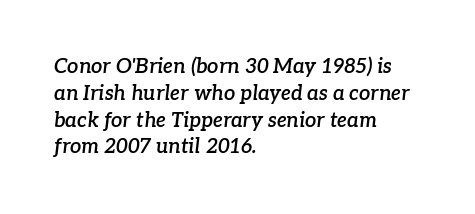
The image shows 20 px text type, italic (leaning right); set left-aligned, normal line spacing (1.34x), normal letter spacing, not underlined.
